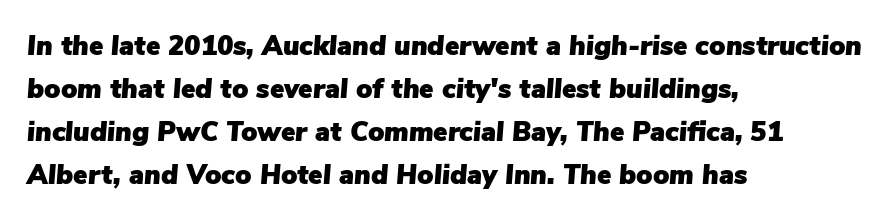
{"italic": "yes", "lean": "right", "slant_degrees": 5, "underline": "no", "align": "left", "line_spacing": "normal", "line_spacing_ratio": 1.59, "letter_spacing": "normal", "letter_spacing_em": 0.0, "glyph_px": 27}
